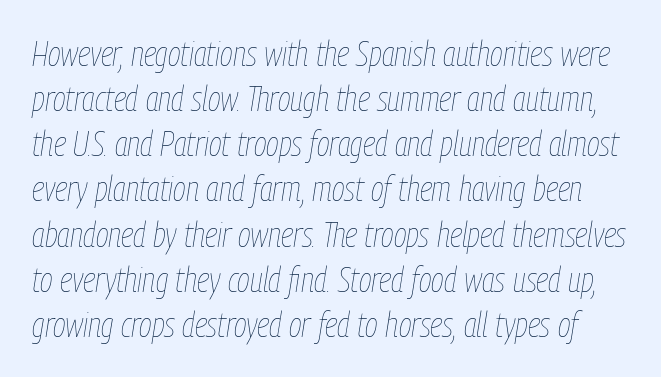
{"italic": "yes", "lean": "right", "slant_degrees": 9, "bold": "no", "weight": "thin", "width": "condensed", "stroke_contrast": "low", "x_height": "medium", "monospaced": "no", "underline": "no", "line_spacing": "normal", "line_spacing_ratio": 1.29, "letter_spacing": "normal", "letter_spacing_em": 0.0, "glyph_px": 35}
